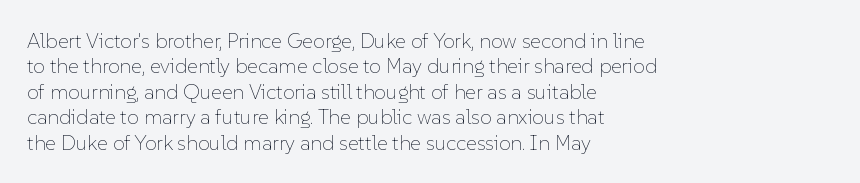
Q: Is the text bold? A: No.
Q: Is the text italic (slanted)? A: No, it is upright.
Q: Is the text underlined? A: No.
Q: How is the paragraph aligned? A: Left-aligned.
Q: Is the spacing between letters normal or unusually wide? A: Normal.
